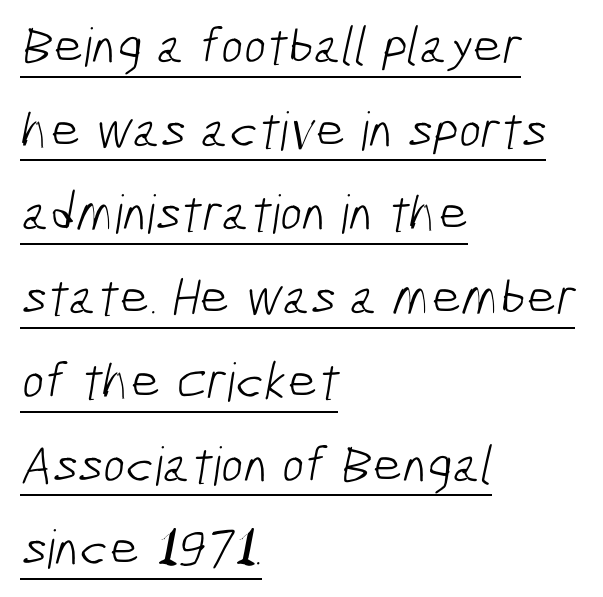
Q: Is the text bold? A: No.
Q: Is the typeface a serif or a sans-serif typeface? A: Sans-serif.
Q: Is the text underlined? A: Yes.
Q: How is the paragraph aligned? A: Left-aligned.
Q: Is the spacing between letters normal or unusually wide? A: Normal.
Q: Is the spacing between lines tight, normal or loose? A: Normal.
Q: Width (condensed, normal, or wide)? A: Condensed.
Q: Stroke contrast? A: Low.
Q: x-height? A: Medium.
Q: Monospaced? A: No.
